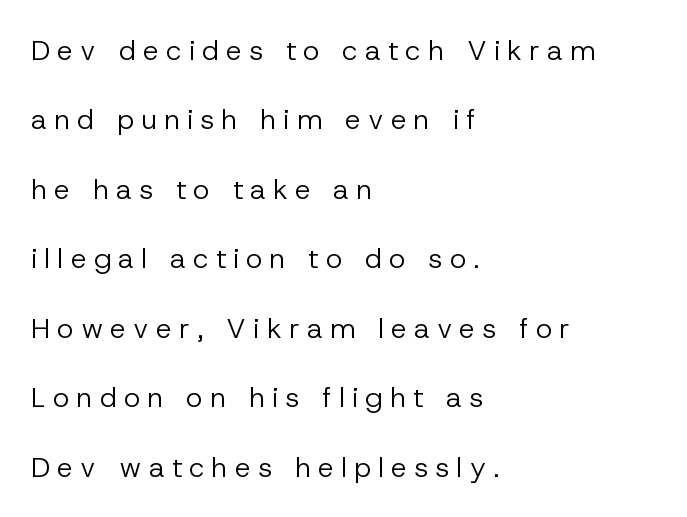
Q: Is the text bold? A: No.
Q: Is the text italic (slanted)? A: No, it is upright.
Q: Is the typeface a serif or a sans-serif typeface? A: Sans-serif.
Q: Is the text underlined? A: No.
Q: How is the paragraph aligned? A: Left-aligned.
Q: Is the spacing between letters normal or unusually wide? A: Unusually wide.
Q: Is the spacing between lines tight, normal or loose? A: Loose.
Q: Width (condensed, normal, or wide)? A: Normal.
Q: Stroke contrast? A: Low.
Q: x-height? A: Medium.
Q: Monospaced? A: No.
